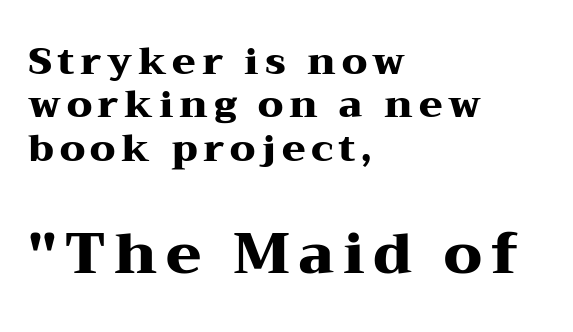
{"serif": "yes", "italic": "no", "bold": "yes", "weight": "heavy", "width": "wide", "stroke_contrast": "medium", "x_height": "medium", "monospaced": "no", "underline": "no", "align": "left", "line_spacing": "tight", "line_spacing_ratio": 1.14, "larger_block": "second", "size_ratio": 1.5, "glyph_px": 57}
